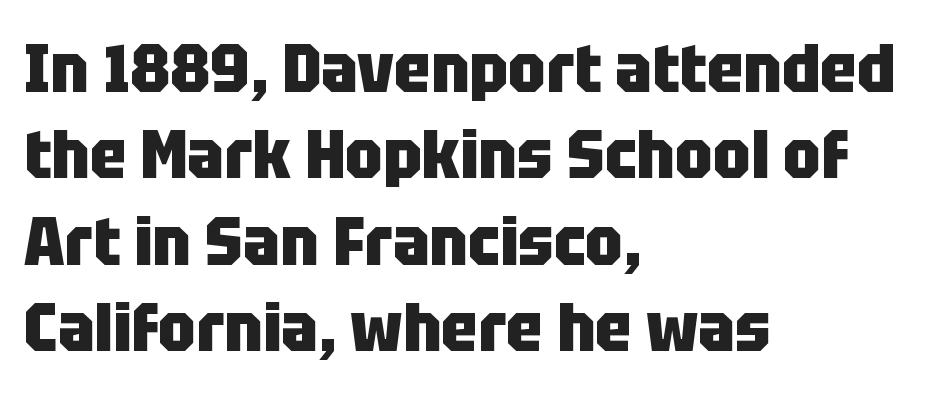
The image shows 68 px heavy, condensed sans-serif type, upright; set left-aligned, normal line spacing (1.27x), normal letter spacing, not underlined; low stroke contrast and a large x-height.
